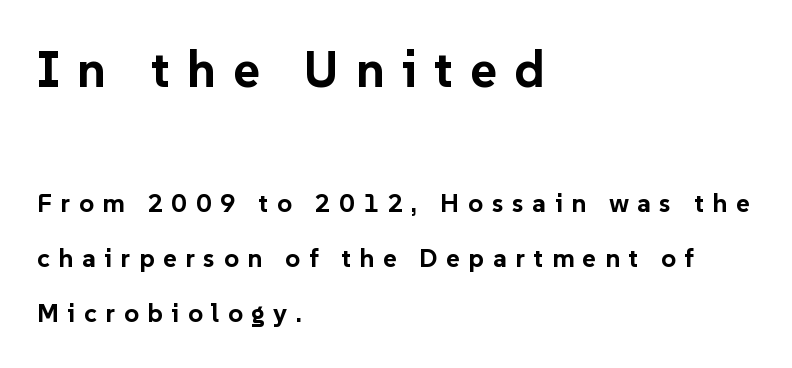
Does the copy run flush right? No — it runs flush left. The specimen reads as upright at a glance. The designer gave the opening block more size than the closing block. This block would shrink considerably if given ordinary leading; it's expanded now. In terms of weight, the rendering is a true, heavy bold.
